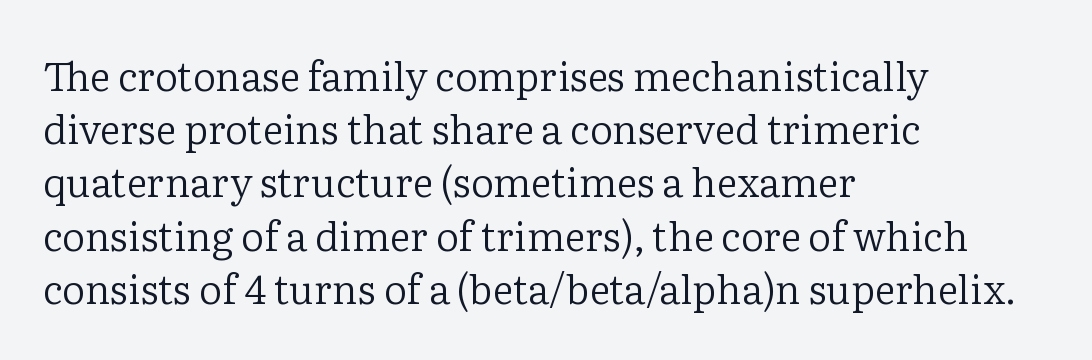
This sample has the flowing, uneven cadence of proportional lettering. Between one letter and the next there's only the usual sliver of space. Normally led — the rows are evenly, conventionally spaced. Lines of text with bare space underneath. Is the type heavy? It reads as light-to-regular instead. Posture: upright roman.
